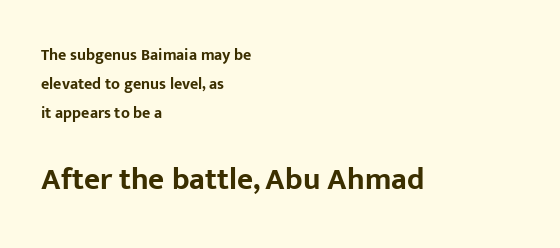
Q: Is the text bold? A: Yes.
Q: Is the text italic (slanted)? A: No, it is upright.
Q: Is the typeface a serif or a sans-serif typeface? A: Sans-serif.
Q: Is the text underlined? A: No.
Q: How is the paragraph aligned? A: Left-aligned.
Q: Is the spacing between letters normal or unusually wide? A: Normal.
Q: Which block of text is set in a larger size, the first (top) or the second (bottom)? A: The second (bottom) one.
Q: Width (condensed, normal, or wide)? A: Normal.
Q: Stroke contrast? A: Low.
Q: x-height? A: Medium.
Q: Monospaced? A: No.
